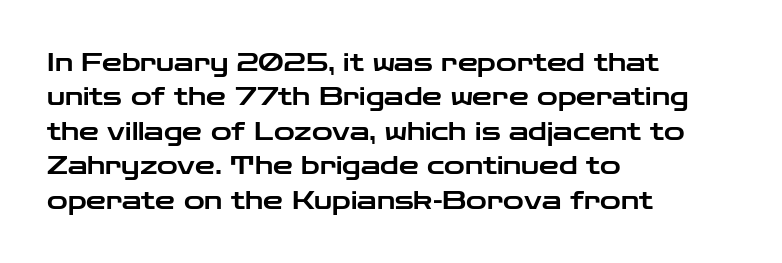
{"italic": "no", "underline": "no", "align": "left", "line_spacing": "normal", "line_spacing_ratio": 1.38, "letter_spacing": "normal", "letter_spacing_em": 0.0, "glyph_px": 25}
